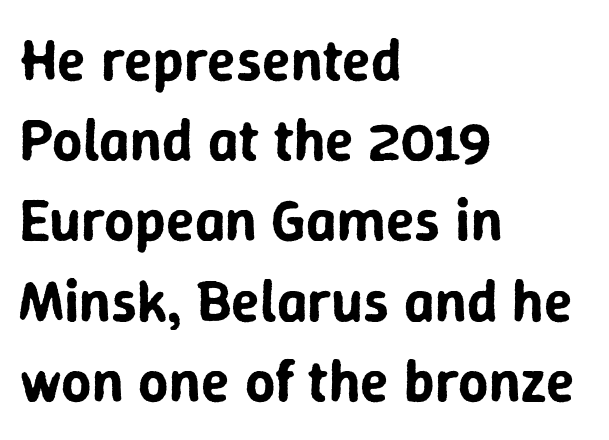
Q: Is the text italic (slanted)? A: No, it is upright.
Q: Is the typeface a serif or a sans-serif typeface? A: Sans-serif.
Q: Is the text underlined? A: No.
Q: How is the paragraph aligned? A: Left-aligned.
Q: Is the spacing between letters normal or unusually wide? A: Normal.
Q: Is the spacing between lines tight, normal or loose? A: Normal.
Q: Width (condensed, normal, or wide)? A: Normal.
Q: Stroke contrast? A: Low.
Q: x-height? A: Medium.
Q: Monospaced? A: No.
